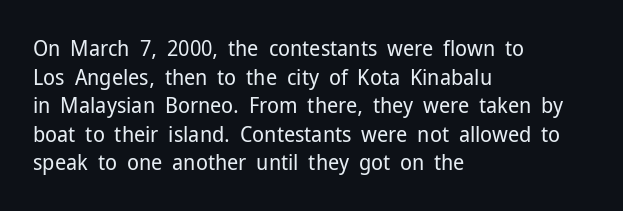
The image shows 22 px text type, upright; set left-aligned, normal line spacing (1.3x), normal letter spacing, not underlined.
